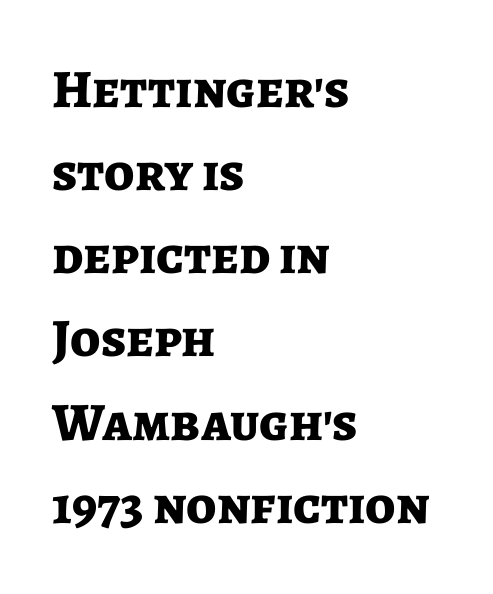
Q: Is the text bold? A: Yes.
Q: Is the text italic (slanted)? A: No, it is upright.
Q: Is the typeface a serif or a sans-serif typeface? A: Sans-serif.
Q: Is the text underlined? A: No.
Q: How is the paragraph aligned? A: Left-aligned.
Q: Is the spacing between letters normal or unusually wide? A: Normal.
Q: Is the spacing between lines tight, normal or loose? A: Normal.
Q: Width (condensed, normal, or wide)? A: Normal.
Q: Stroke contrast? A: Low.
Q: x-height? A: Medium.
Q: Monospaced? A: No.
